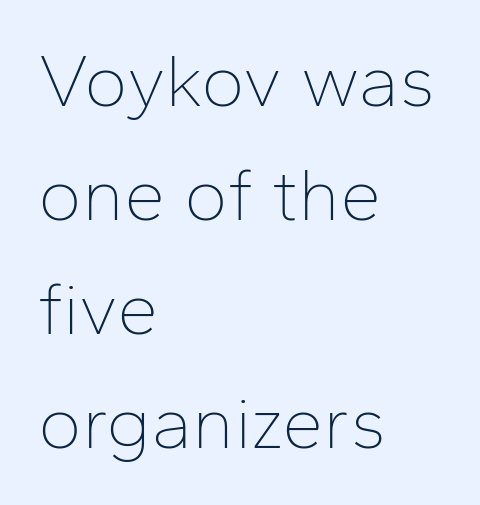
The image shows 74 px thin sans-serif type, upright; set left-aligned, normal line spacing (1.54x), normal letter spacing, not underlined; low stroke contrast and a medium x-height.
